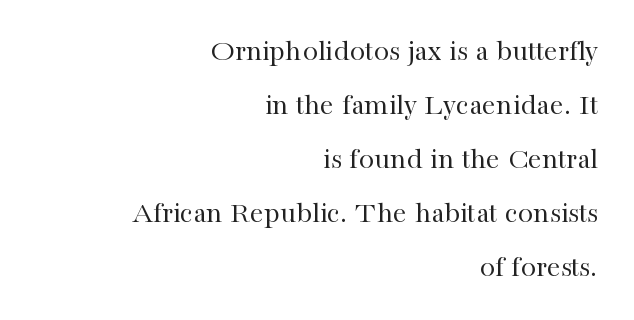
A typesetter would call this proportional, since set widths differ per character. Summary of weight: not heavy and not bold. Bare-footed words on every line. The type family on display is of the serif kind. Horizontal alignment here is rightward, an uncommon choice for prose.
